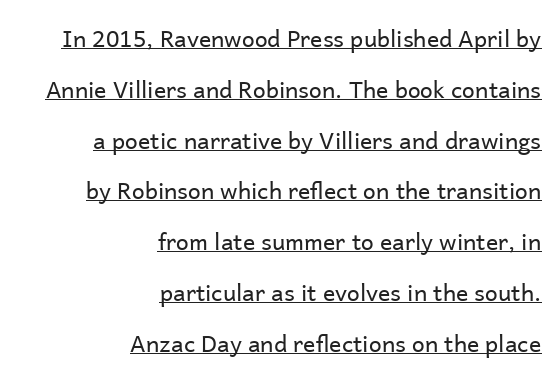
The image shows 23 px text type, upright; set right-aligned, loose line spacing (2.21x), normal letter spacing, underlined.
